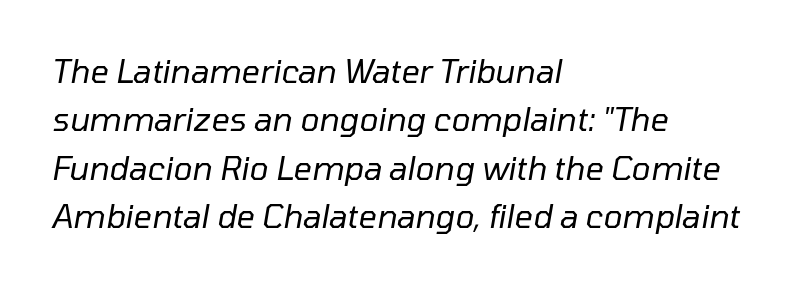
Tracking value appears to be zero — textbook default spacing. The rendering anchors every line to the left-hand side. Stroke thickness stays within the range of a standard reading face or lighter. You could not count columns in this text — the font is proportionally spaced. The strip under each line holds only bare page. Does the lettering tilt? It does — this is italic.
